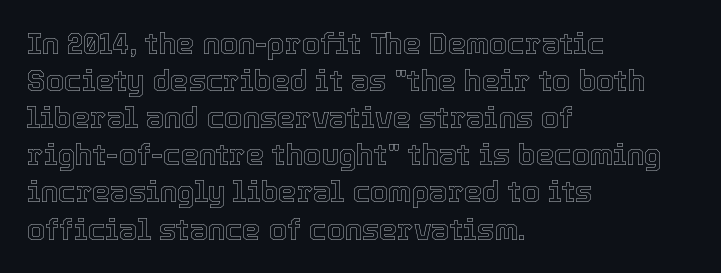
{"italic": "no", "width": "normal", "x_height": "medium", "monospaced": "no", "underline": "no", "align": "left", "line_spacing": "normal", "line_spacing_ratio": 1.28, "letter_spacing": "normal", "letter_spacing_em": 0.0, "glyph_px": 29}
